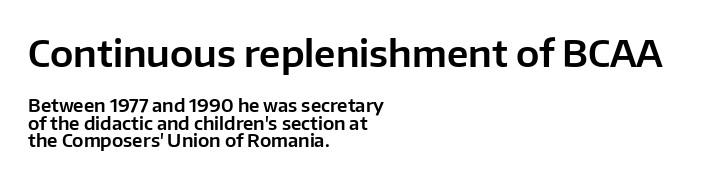
Each letter's strokes conclude bluntly, with no projecting serifs. When letters stand straight like this, we call the style roman or upright. Glance below the letters and you will spot only blank space. The typesetter chose a ragged-right arrangement here. The passage shown is typed in a proportional face where columns would drift. Baseline-to-baseline distance is barely more than the letter height.
